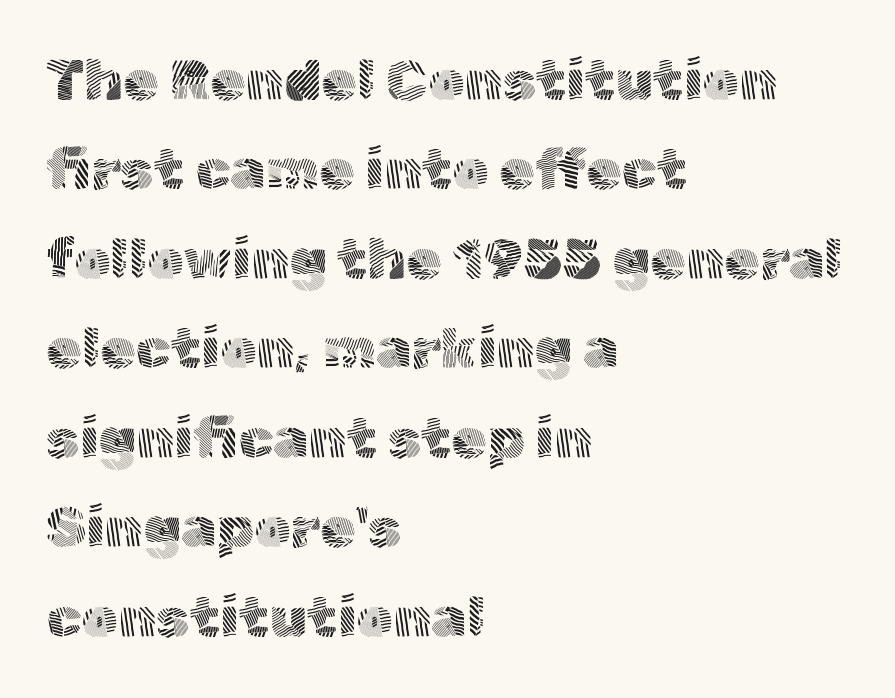
The image shows 57 px light sans-serif type, upright; set left-aligned, normal line spacing (1.57x), normal letter spacing, not underlined; a medium x-height.
